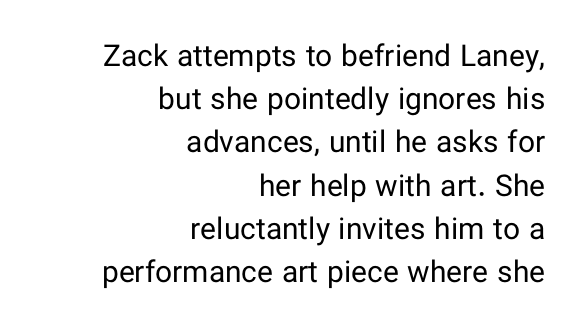
Q: Is the text bold? A: No.
Q: Is the text italic (slanted)? A: No, it is upright.
Q: Is the typeface a serif or a sans-serif typeface? A: Sans-serif.
Q: Is the text underlined? A: No.
Q: How is the paragraph aligned? A: Right-aligned.
Q: Is the spacing between letters normal or unusually wide? A: Normal.
Q: Is the spacing between lines tight, normal or loose? A: Normal.
Q: Width (condensed, normal, or wide)? A: Normal.
Q: Stroke contrast? A: Low.
Q: x-height? A: Medium.
Q: Monospaced? A: No.
